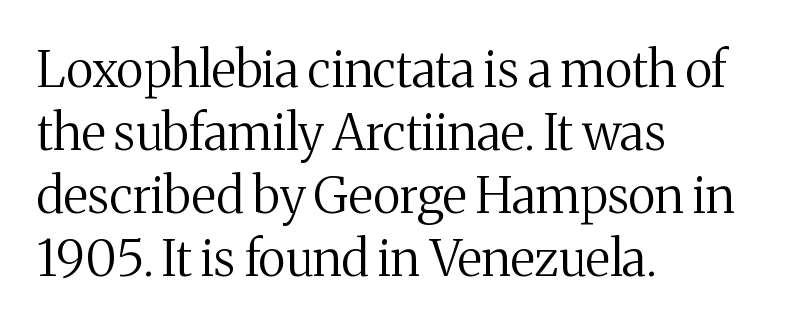
Q: Is the text bold? A: No.
Q: Is the text italic (slanted)? A: No, it is upright.
Q: Is the typeface a serif or a sans-serif typeface? A: Serif.
Q: Is the text underlined? A: No.
Q: How is the paragraph aligned? A: Left-aligned.
Q: Is the spacing between letters normal or unusually wide? A: Normal.
Q: Is the spacing between lines tight, normal or loose? A: Normal.
Q: Width (condensed, normal, or wide)? A: Normal.
Q: Stroke contrast? A: Medium.
Q: x-height? A: Medium.
Q: Monospaced? A: No.
